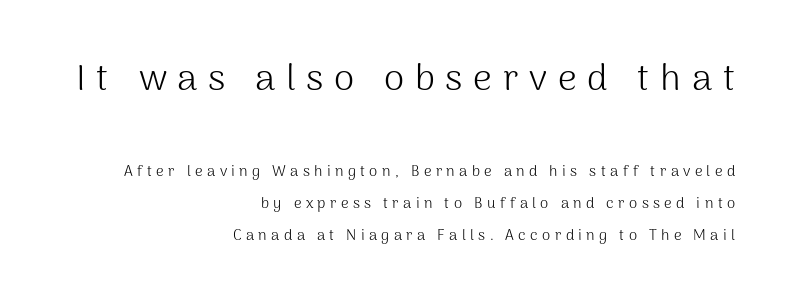
Is this a fixed-width face? No — the glyphs have proportional, varying widths. Is there much room between lines? Yes — plenty of vertical air separates them. The font is comparable to plain body text, perhaps lighter. Compared with a flush-left layout, this one pins lines to the opposite, right side. Each letter's strokes conclude bluntly, with no projecting serifs. Every stem runs plumb, perpendicular to the baseline.
